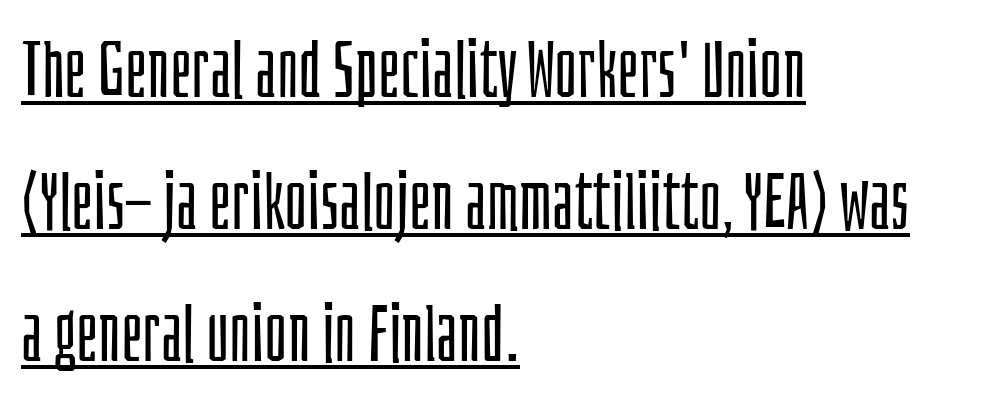
Q: Is the text bold? A: No.
Q: Is the text italic (slanted)? A: No, it is upright.
Q: Is the typeface a serif or a sans-serif typeface? A: Sans-serif.
Q: Is the text underlined? A: Yes.
Q: How is the paragraph aligned? A: Left-aligned.
Q: Is the spacing between letters normal or unusually wide? A: Normal.
Q: Is the spacing between lines tight, normal or loose? A: Normal.
Q: Width (condensed, normal, or wide)? A: Condensed.
Q: Stroke contrast? A: Low.
Q: x-height? A: Large.
Q: Monospaced? A: No.
